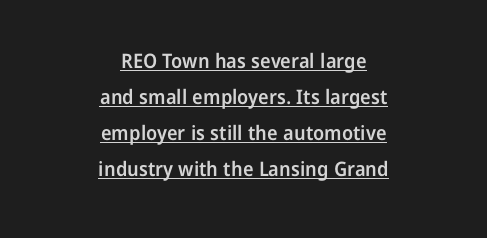
The image shows 20 px text type, upright; set centered, line spacing 1.8x, normal letter spacing, underlined.
